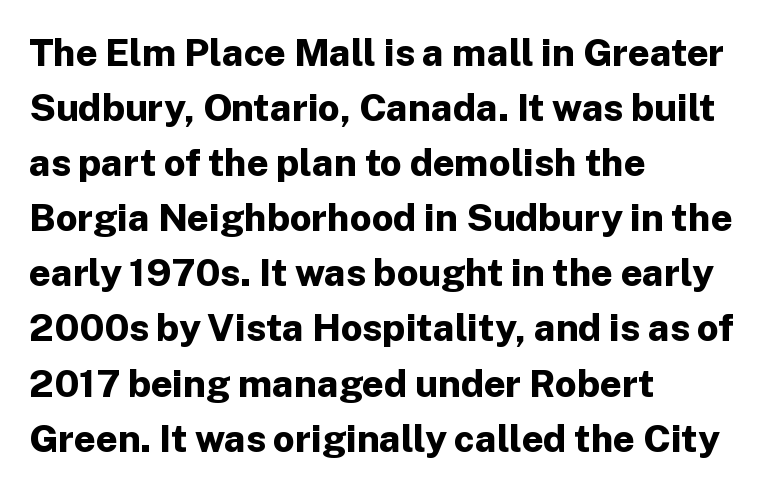
The image shows 38 px bold sans-serif type, upright; set left-aligned, normal line spacing (1.45x), normal letter spacing, not underlined; low stroke contrast and a medium x-height.
